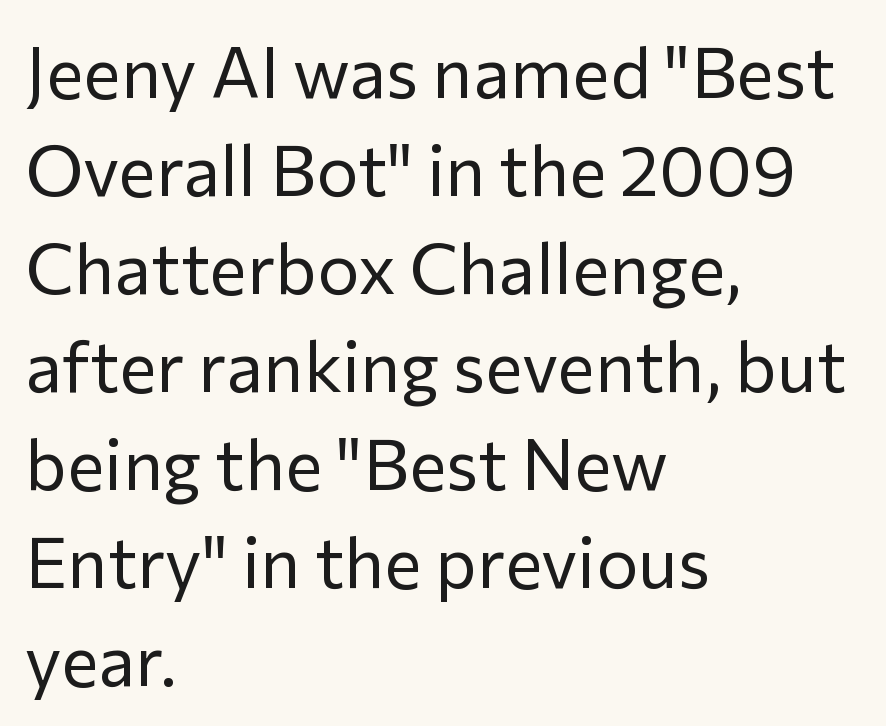
Q: Is the text bold? A: No.
Q: Is the text italic (slanted)? A: No, it is upright.
Q: Is the typeface a serif or a sans-serif typeface? A: Sans-serif.
Q: Is the text underlined? A: No.
Q: How is the paragraph aligned? A: Left-aligned.
Q: Is the spacing between letters normal or unusually wide? A: Normal.
Q: Is the spacing between lines tight, normal or loose? A: Normal.
Q: Width (condensed, normal, or wide)? A: Normal.
Q: Stroke contrast? A: Low.
Q: x-height? A: Medium.
Q: Monospaced? A: No.
